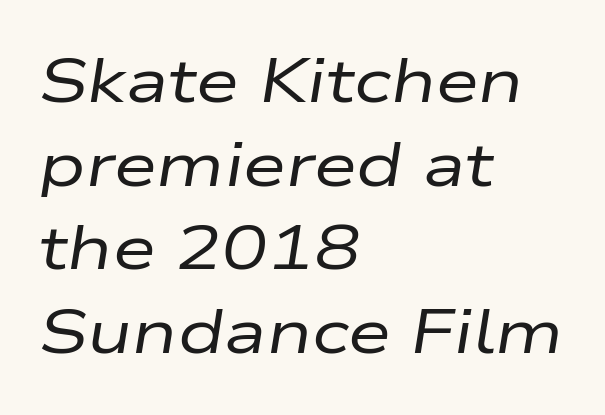
Here the designer chose a conventional face with non-uniform glyph widths. It's the slanting kind of type. No extra ink here — the face is not bold. Honestly, the row spacing looks completely unremarkable. Just letters on the line, the space beneath them empty.
